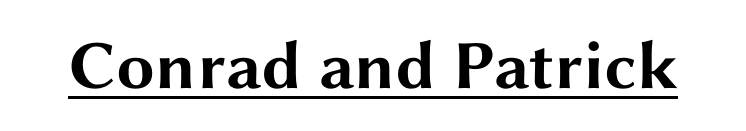
The image shows 69 px bold, wide sans-serif type, upright; set normal letter spacing, underlined; medium stroke contrast and a medium x-height.
